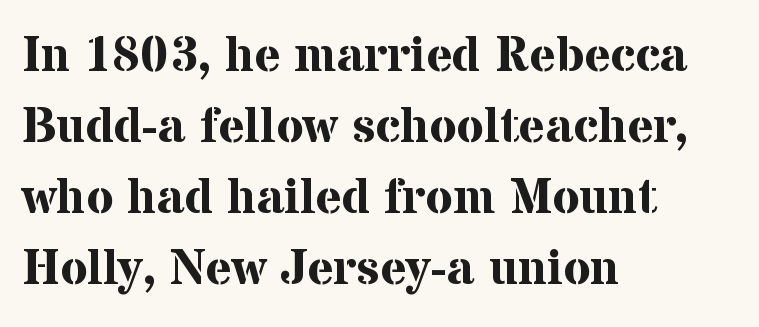
{"serif": "yes", "italic": "no", "bold": "yes", "weight": "bold", "width": "normal", "stroke_contrast": "medium", "x_height": "medium", "monospaced": "no", "underline": "no", "align": "left", "line_spacing": "normal", "line_spacing_ratio": 1.42, "letter_spacing": "normal", "letter_spacing_em": 0.0, "glyph_px": 50}
